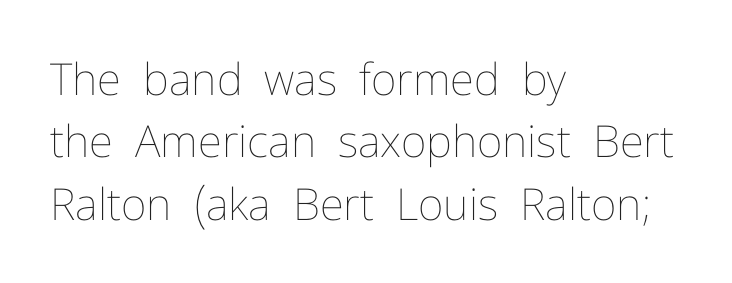
The image shows 44 px thin type, upright; set left-aligned, normal line spacing (1.42x), normal letter spacing, not underlined; low stroke contrast and a medium x-height.
